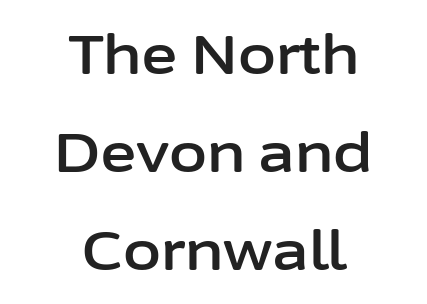
The image shows 55 px sans-serif type, upright; set centered, line spacing 1.78x, normal letter spacing, not underlined; low stroke contrast and a medium x-height.
